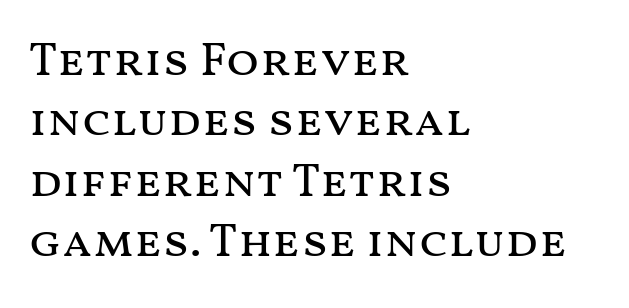
This sample uses plain, unmodified letter spacing. A classic flush-left, rag-right setting is used for this passage. Rendered with straight, roman letterforms. Weight class: somewhere from thin through regular. Regular leading.
